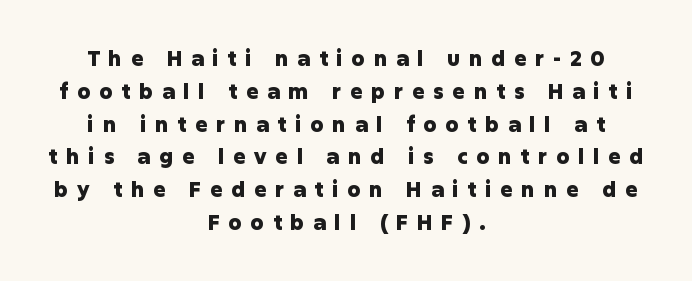
Q: Is the text bold? A: Yes.
Q: Is the text italic (slanted)? A: No, it is upright.
Q: Is the text underlined? A: No.
Q: How is the paragraph aligned? A: Centered.
Q: Is the spacing between letters normal or unusually wide? A: Unusually wide.
Q: Is the spacing between lines tight, normal or loose? A: Normal.
